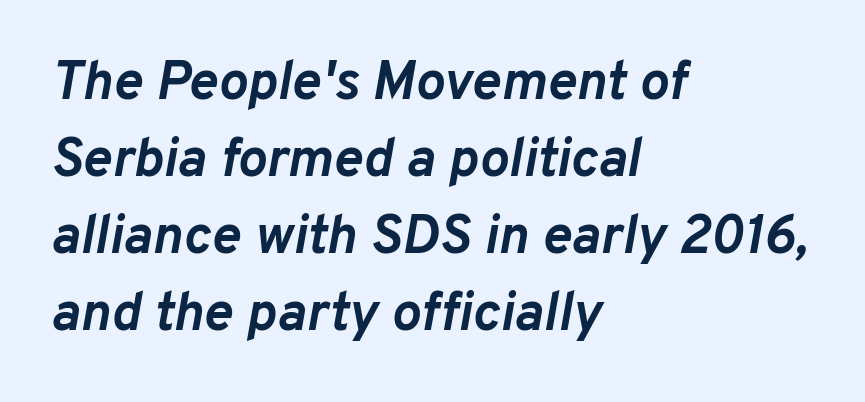
{"italic": "yes", "lean": "right", "slant_degrees": 10, "bold": "yes", "weight": "semibold", "width": "normal", "stroke_contrast": "low", "x_height": "medium", "monospaced": "no", "underline": "no", "align": "left", "line_spacing": "normal", "line_spacing_ratio": 1.4, "letter_spacing": "normal", "letter_spacing_em": 0.0, "glyph_px": 55}
